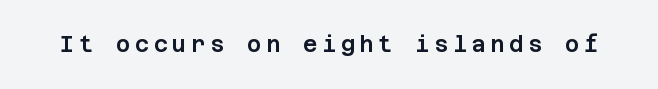
Q: Is the text italic (slanted)? A: No, it is upright.
Q: Is the text underlined? A: No.
Q: Is the spacing between letters normal or unusually wide? A: Unusually wide.
